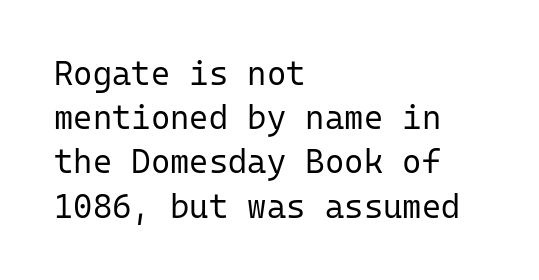
Caption: standard tracking, unaltered. Letterform terminals end flat and unadorned throughout the passage. The rag falls on the right side of this text block. The foot of each line stays bare and open. Monospaced: the letters line up in strict vertical columns. The line-height multiplier appears to be the usual default.
